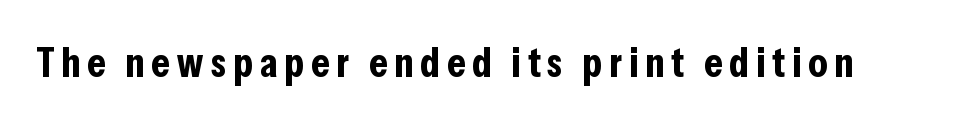
Stroke thickness is high; the sample reads as a true bold. These lines are composed in type without serifs. No word sits above an underline. The rendering uses natural spacing where letterforms have individual widths. Style check: upright.
